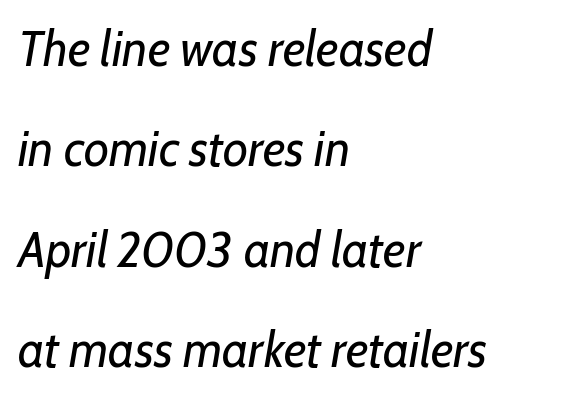
Q: Is the text bold? A: No.
Q: Is the text italic (slanted)? A: Yes, it leans right by about 7 degrees.
Q: Is the text underlined? A: No.
Q: How is the paragraph aligned? A: Left-aligned.
Q: Is the spacing between letters normal or unusually wide? A: Normal.
Q: Is the spacing between lines tight, normal or loose? A: Loose.
Q: Width (condensed, normal, or wide)? A: Normal.
Q: Stroke contrast? A: Low.
Q: x-height? A: Medium.
Q: Monospaced? A: No.
